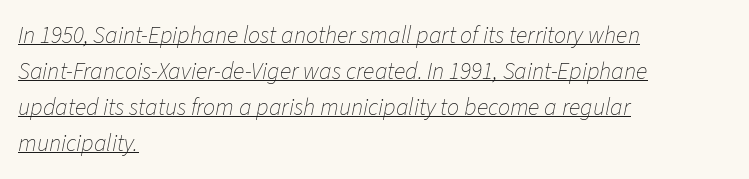
Q: Is the text bold? A: No.
Q: Is the text italic (slanted)? A: Yes, it leans right by about 11 degrees.
Q: Is the text underlined? A: Yes.
Q: How is the paragraph aligned? A: Left-aligned.
Q: Is the spacing between letters normal or unusually wide? A: Normal.
Q: Is the spacing between lines tight, normal or loose? A: Normal.
